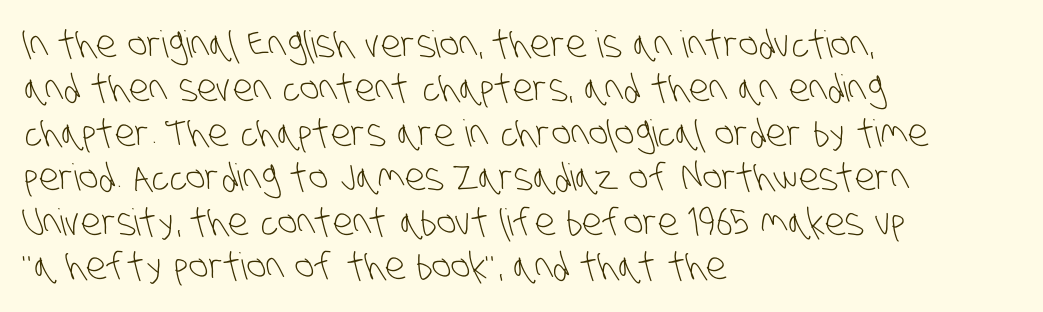
{"serif": "no", "bold": "no", "weight": "light", "width": "condensed", "stroke_contrast": "low", "x_height": "large", "monospaced": "no", "underline": "no", "align": "left", "line_spacing_ratio": 1.2, "letter_spacing": "normal", "letter_spacing_em": 0.0, "glyph_px": 37}
